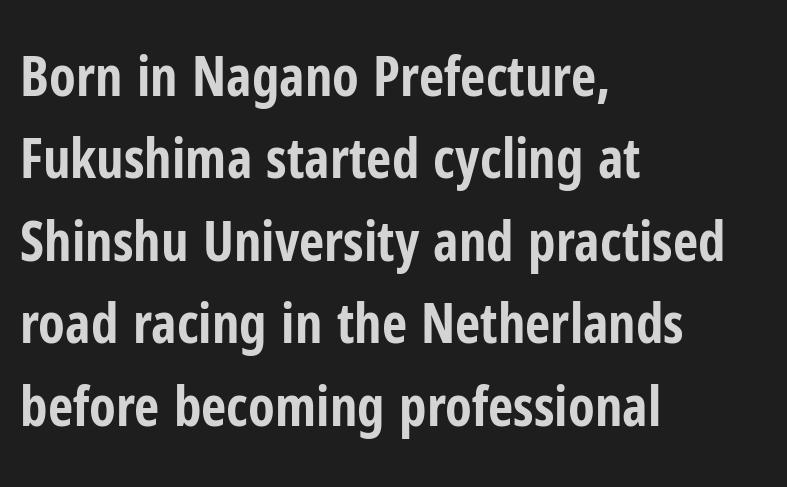
The image shows 55 px bold, condensed sans-serif type, upright; set left-aligned, normal line spacing (1.5x), normal letter spacing, not underlined; low stroke contrast and a medium x-height.
